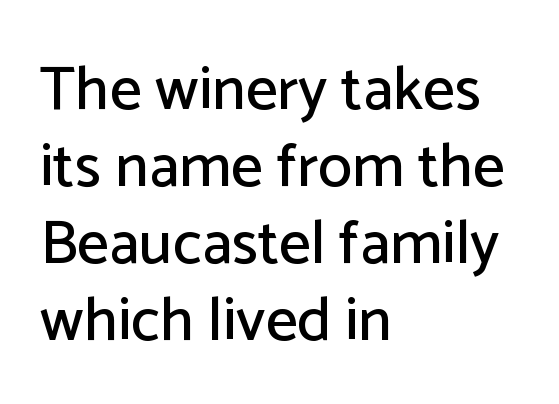
{"serif": "no", "italic": "no", "width": "normal", "stroke_contrast": "low", "x_height": "medium", "monospaced": "no", "underline": "no", "align": "left", "line_spacing_ratio": 1.24, "letter_spacing": "normal", "letter_spacing_em": 0.0, "glyph_px": 62}
